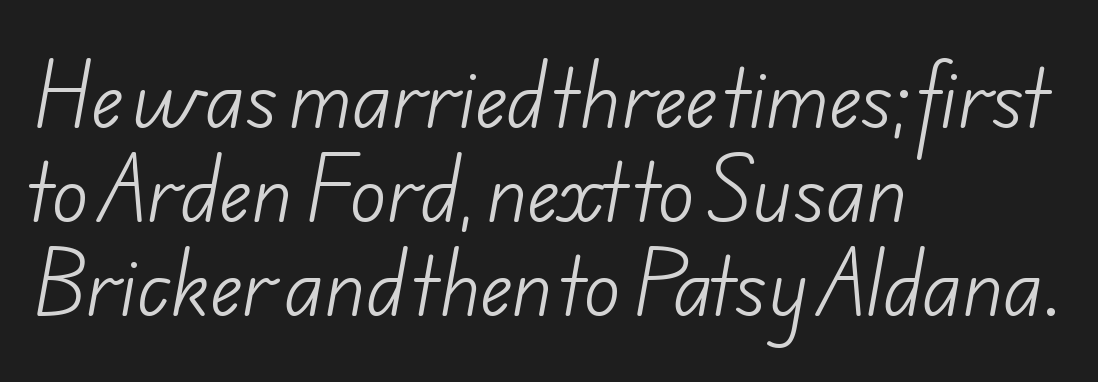
The image shows 76 px light sans-serif type; set left-aligned, line spacing 1.24x, normal letter spacing, not underlined; low stroke contrast and a small x-height.
